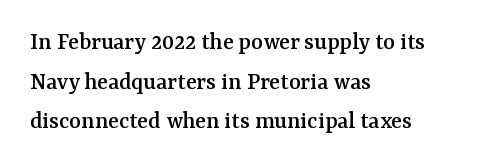
The image shows 25 px text type, upright; set left-aligned, normal line spacing (1.59x), normal letter spacing, not underlined.
